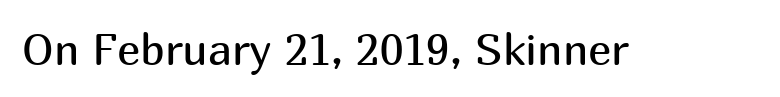
The rendering uses natural spacing where letterforms have individual widths. To sum up the face: it is a sans, with no serifs. Think standard paragraph weight, or any step lighter than that. Italic: no, the glyphs are upright roman.
